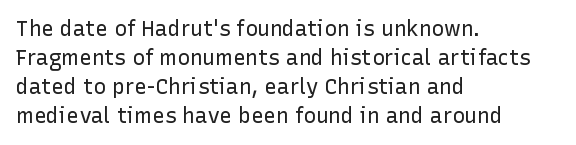
{"italic": "no", "bold": "no", "underline": "no", "align": "left", "line_spacing": "normal", "line_spacing_ratio": 1.38, "letter_spacing": "normal", "letter_spacing_em": 0.0, "glyph_px": 21}
